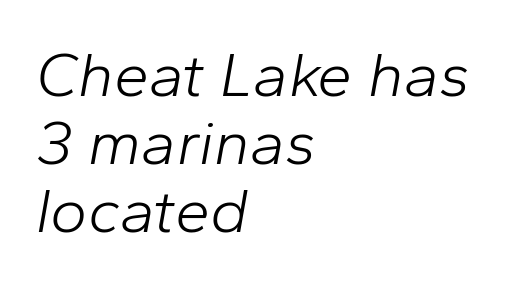
The tracking reads as untouched default to a designer's eye. The leading is snug, giving the passage a crowded texture. The letters advance in unequal steps, a hallmark of proportional type. Check under the words: just untouched page.
